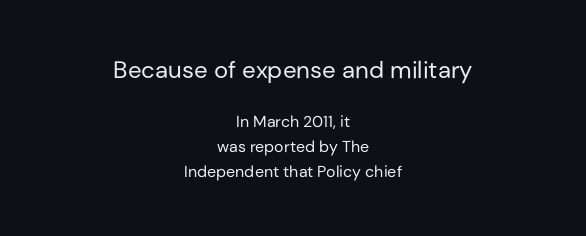
The font sits on the lighter half of the weight spectrum, regular included. The rag falls on both sides of this text block equally. Descender tails drop into unmarked territory. Is there much room between lines? A standard amount, neither cramped nor airy. What stands out about the letter spacing? Nothing — it is the standard amount.
